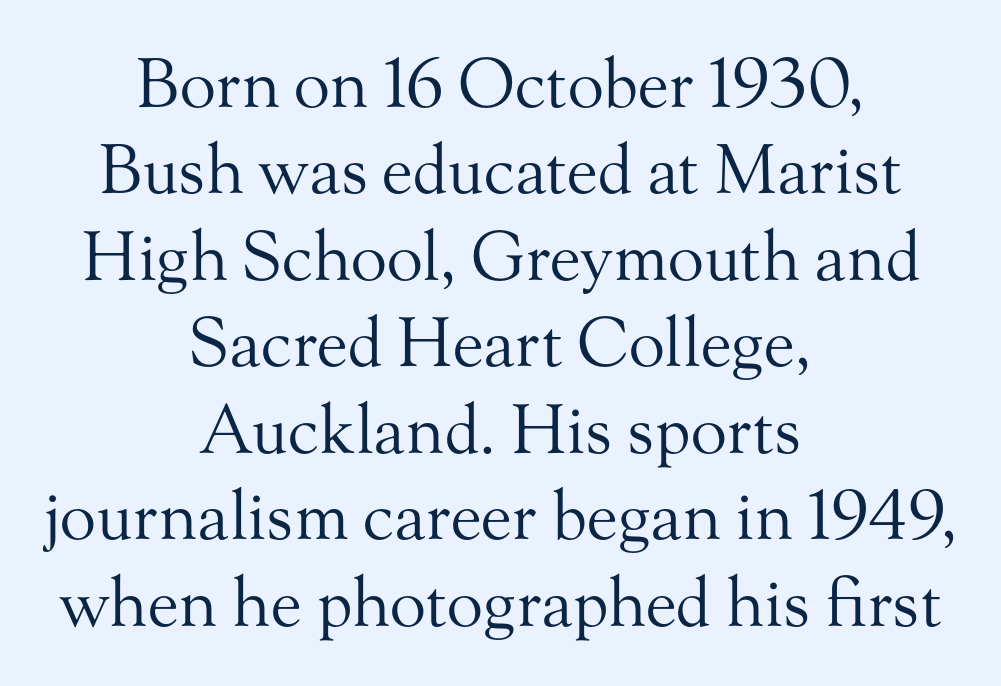
The image shows 67 px regular-weight serif type, upright; set centered, normal line spacing (1.29x), normal letter spacing, not underlined; medium stroke contrast and a small x-height.
